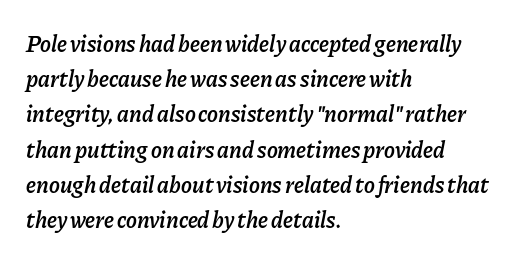
The image shows 23 px text type, italic (leaning right); set left-aligned, normal line spacing (1.53x), normal letter spacing, not underlined.
